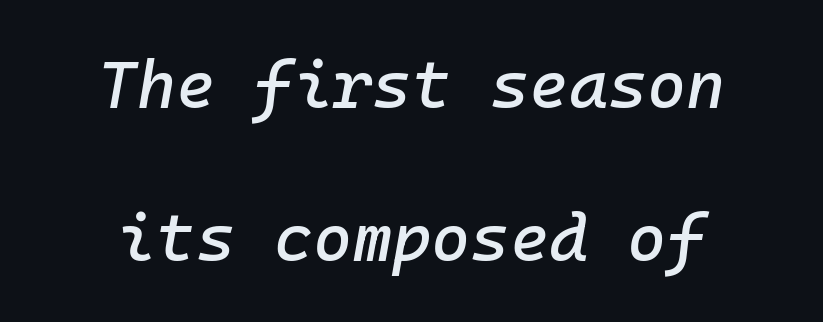
The image shows 67 px text type, italic (leaning right); set loose line spacing (2.28x), normal letter spacing, not underlined; low stroke contrast and a medium x-height.
